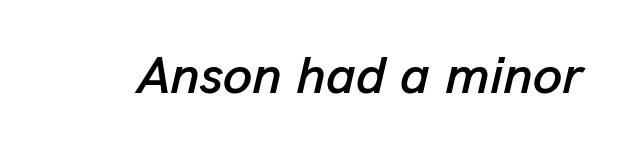
{"italic": "yes", "lean": "right", "slant_degrees": 13, "width": "normal", "stroke_contrast": "low", "x_height": "medium", "monospaced": "no", "underline": "no", "letter_spacing": "normal", "letter_spacing_em": 0.0, "glyph_px": 53}
